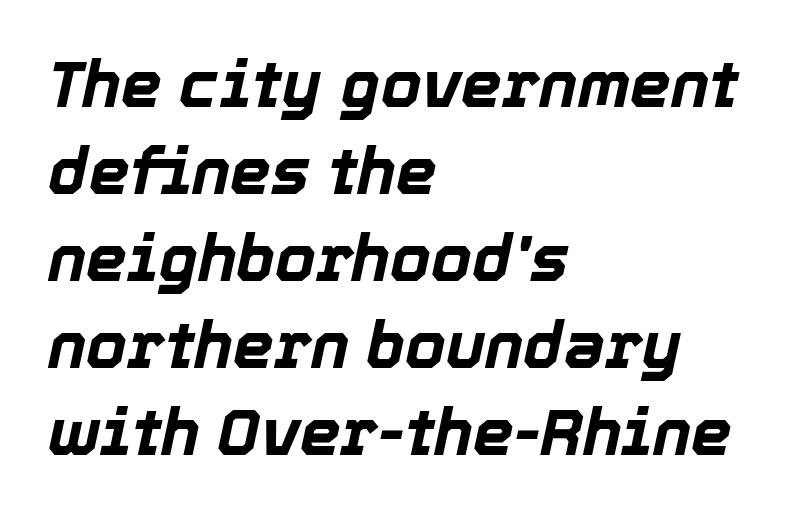
Q: Is the text bold? A: Yes.
Q: Is the text italic (slanted)? A: Yes, it leans right by about 12 degrees.
Q: Is the text underlined? A: No.
Q: How is the paragraph aligned? A: Left-aligned.
Q: Is the spacing between letters normal or unusually wide? A: Normal.
Q: Is the spacing between lines tight, normal or loose? A: Normal.
Q: Width (condensed, normal, or wide)? A: Normal.
Q: x-height? A: Medium.
Q: Monospaced? A: No.
